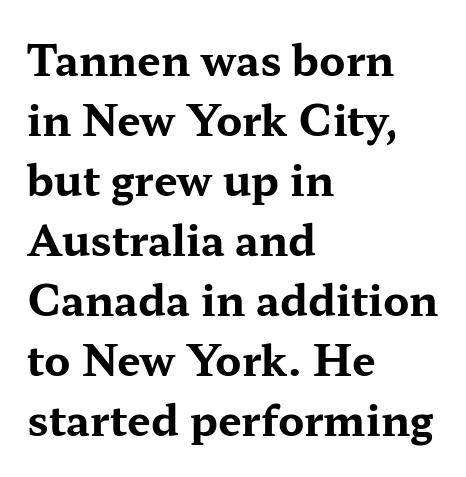
Q: Is the text bold? A: Yes.
Q: Is the text italic (slanted)? A: No, it is upright.
Q: Is the typeface a serif or a sans-serif typeface? A: Serif.
Q: Is the text underlined? A: No.
Q: How is the paragraph aligned? A: Left-aligned.
Q: Is the spacing between letters normal or unusually wide? A: Normal.
Q: Is the spacing between lines tight, normal or loose? A: Normal.
Q: Width (condensed, normal, or wide)? A: Wide.
Q: Stroke contrast? A: Medium.
Q: x-height? A: Medium.
Q: Monospaced? A: No.
